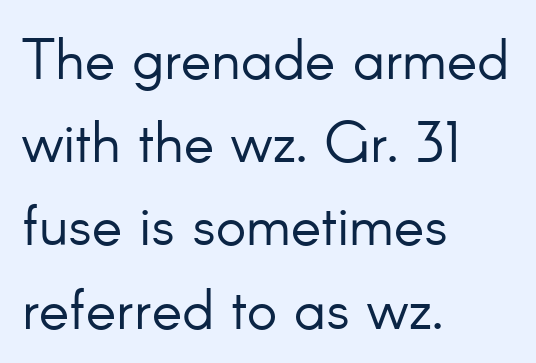
The image shows 57 px light sans-serif type, upright; set left-aligned, normal line spacing (1.46x), normal letter spacing, not underlined; low stroke contrast and a small x-height.
